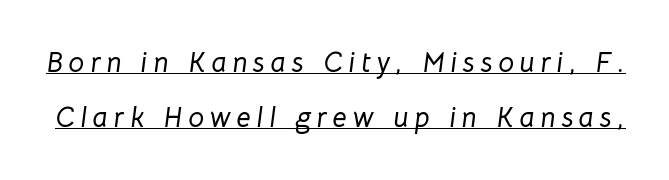
The image shows 28 px text type, italic (leaning right); set loose line spacing (1.96x), unusually wide letter spacing (+0.21 em), underlined; low stroke contrast and a medium x-height.
